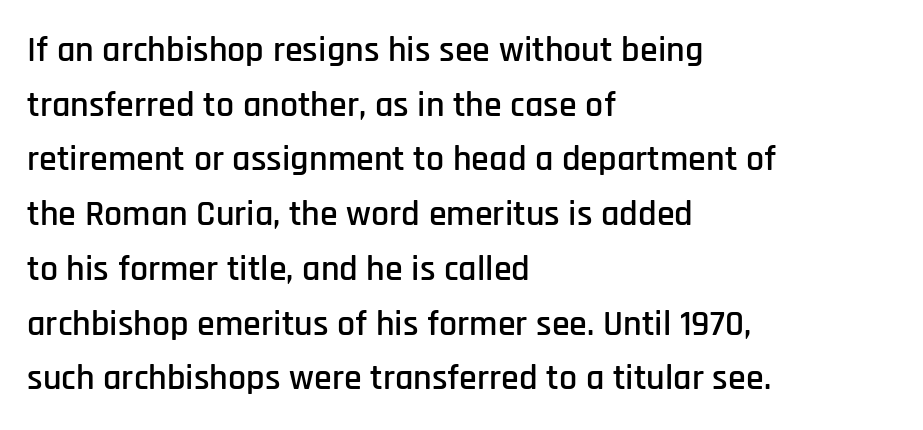
{"serif": "no", "italic": "no", "width": "condensed", "stroke_contrast": "low", "x_height": "large", "monospaced": "no", "underline": "no", "align": "left", "line_spacing": "normal", "line_spacing_ratio": 1.52, "letter_spacing": "normal", "letter_spacing_em": 0.0, "glyph_px": 36}
